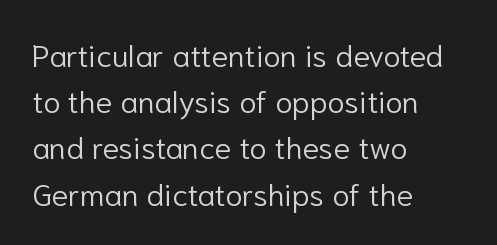
The image shows 31 px light sans-serif type, upright; set left-aligned, normal line spacing (1.49x), normal letter spacing, not underlined; low stroke contrast and a medium x-height.
